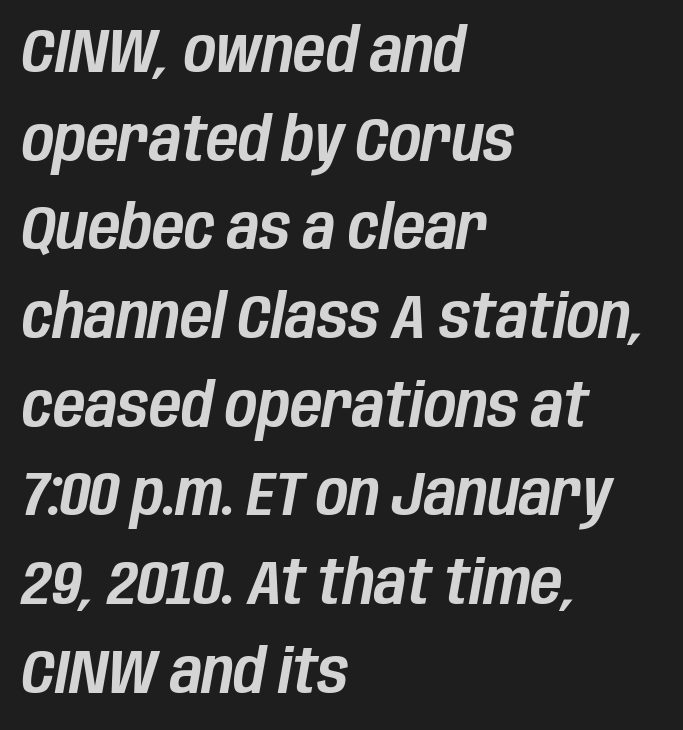
The image shows 62 px condensed type, italic (leaning right); set left-aligned, normal line spacing (1.43x), normal letter spacing, not underlined; low stroke contrast and a large x-height.
